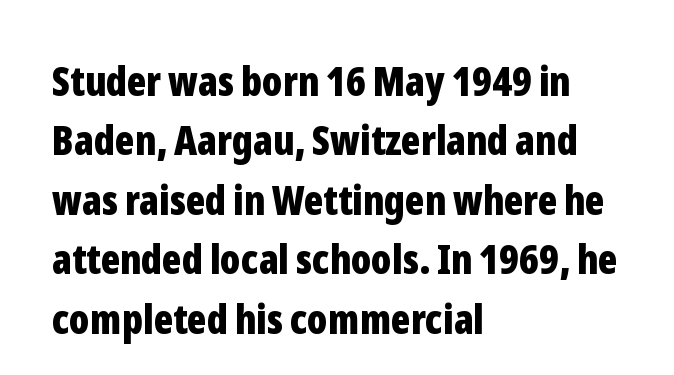
Any mark beneath the type? The region is blank. Varying glyph widths throughout — classic text-font behaviour. Look at the tracking — it's just the regular setting, nothing added. Leftover space on each line is placed entirely after the last word. Every character sits straight up, as roman type does. Notice how descenders clear the ascenders below comfortably — that's standard leading.
